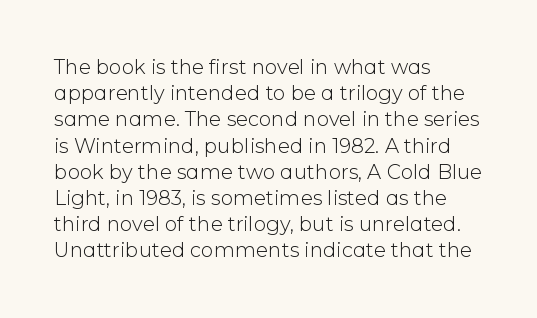
Q: Is the text bold? A: No.
Q: Is the text italic (slanted)? A: No, it is upright.
Q: Is the text underlined? A: No.
Q: How is the paragraph aligned? A: Left-aligned.
Q: Is the spacing between letters normal or unusually wide? A: Normal.
Q: Is the spacing between lines tight, normal or loose? A: Normal.
